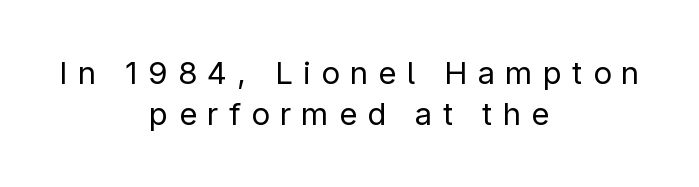
The image shows 31 px regular-weight sans-serif type, upright; set centered, normal line spacing (1.33x), unusually wide letter spacing (+0.33 em), not underlined; low stroke contrast and a medium x-height.
